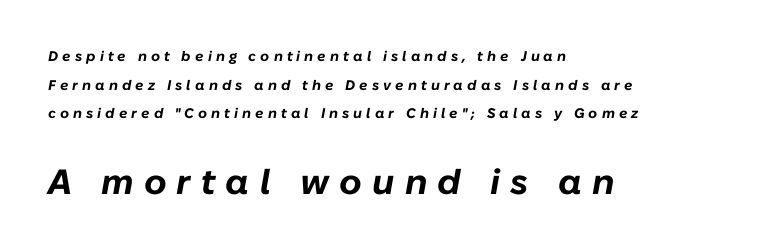
Q: Is the text bold? A: Yes.
Q: Is the text italic (slanted)? A: Yes, it leans right by about 10 degrees.
Q: Is the text underlined? A: No.
Q: How is the paragraph aligned? A: Left-aligned.
Q: Is the spacing between letters normal or unusually wide? A: Unusually wide.
Q: Is the spacing between lines tight, normal or loose? A: Loose.
Q: Which block of text is set in a larger size, the first (top) or the second (bottom)? A: The second (bottom) one.
Q: Width (condensed, normal, or wide)? A: Normal.
Q: Stroke contrast? A: Low.
Q: x-height? A: Medium.
Q: Monospaced? A: No.
